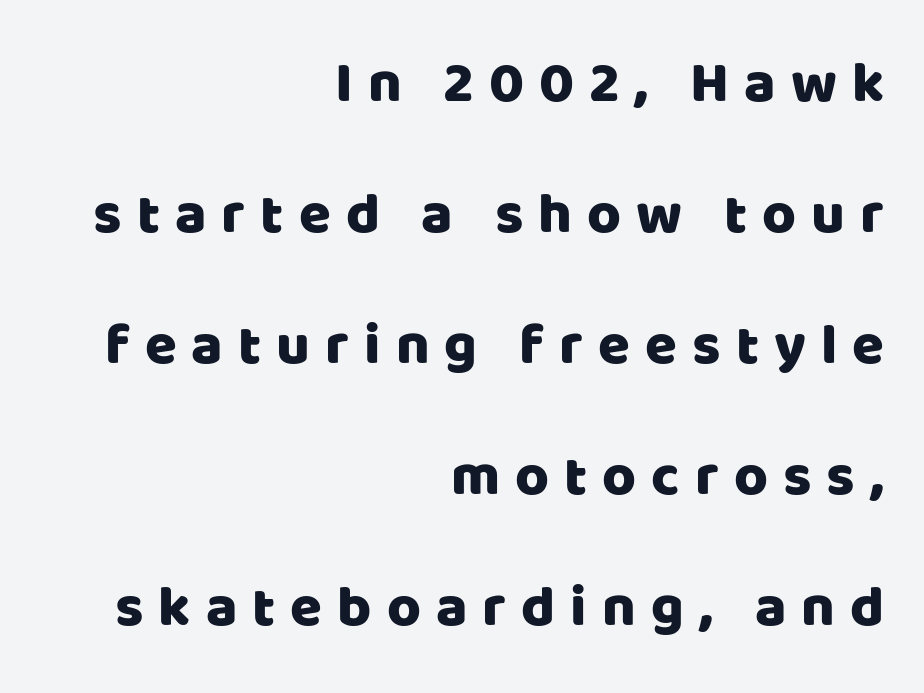
The image shows 58 px sans-serif type, upright; set right-aligned, loose line spacing (2.26x), unusually wide letter spacing (+0.26 em), not underlined; low stroke contrast and a large x-height.
